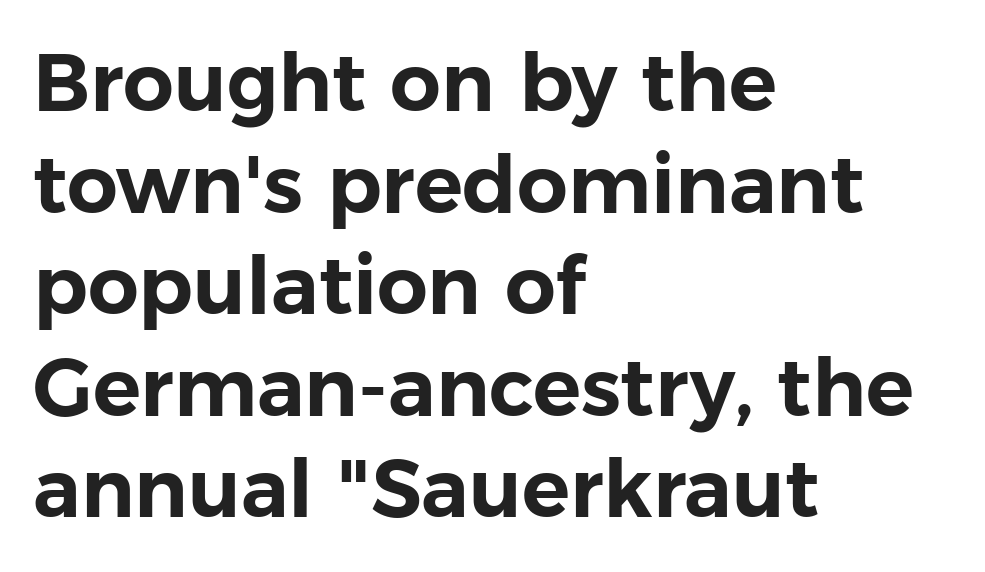
The image shows 80 px sans-serif type, upright; set left-aligned, normal line spacing (1.27x), normal letter spacing, not underlined; low stroke contrast and a medium x-height.
